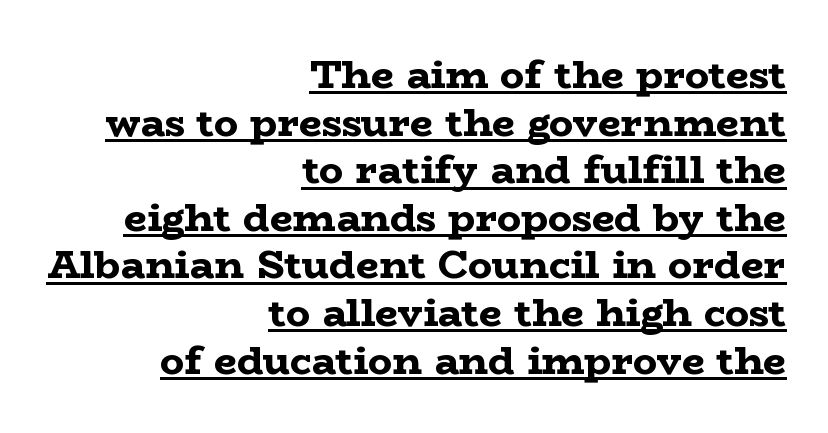
Q: Is the text bold? A: Yes.
Q: Is the text italic (slanted)? A: No, it is upright.
Q: Is the typeface a serif or a sans-serif typeface? A: Serif.
Q: Is the text underlined? A: Yes.
Q: How is the paragraph aligned? A: Right-aligned.
Q: Is the spacing between letters normal or unusually wide? A: Normal.
Q: Width (condensed, normal, or wide)? A: Wide.
Q: Stroke contrast? A: Low.
Q: x-height? A: Medium.
Q: Monospaced? A: No.
